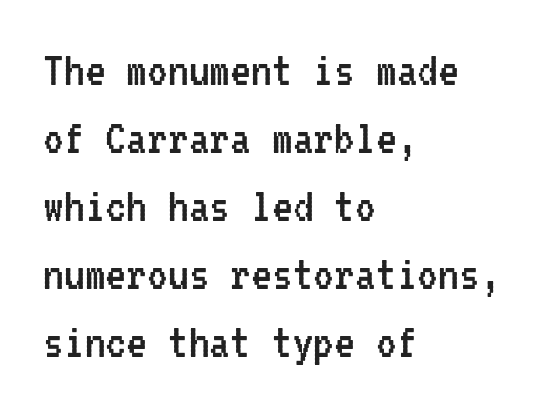
The image shows 52 px regular-weight, condensed sans-serif type, upright, monospaced; set left-aligned, normal line spacing (1.31x), normal letter spacing, not underlined; low stroke contrast and a medium x-height.
